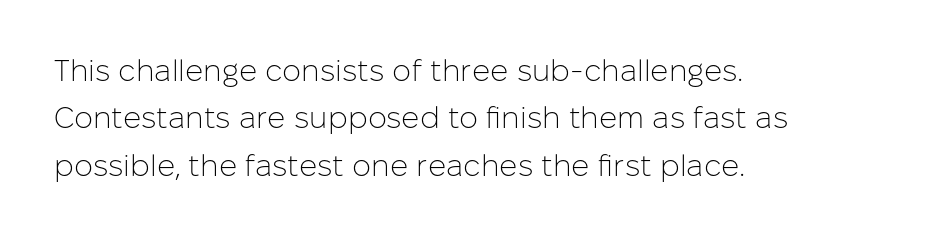
The image shows 30 px light sans-serif type, upright; set left-aligned, normal line spacing (1.58x), normal letter spacing, not underlined; low stroke contrast and a medium x-height.
